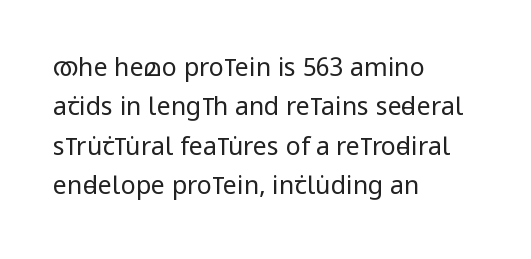
The image shows 25 px text type, upright; set left-aligned, normal line spacing (1.58x), normal letter spacing, not underlined.
